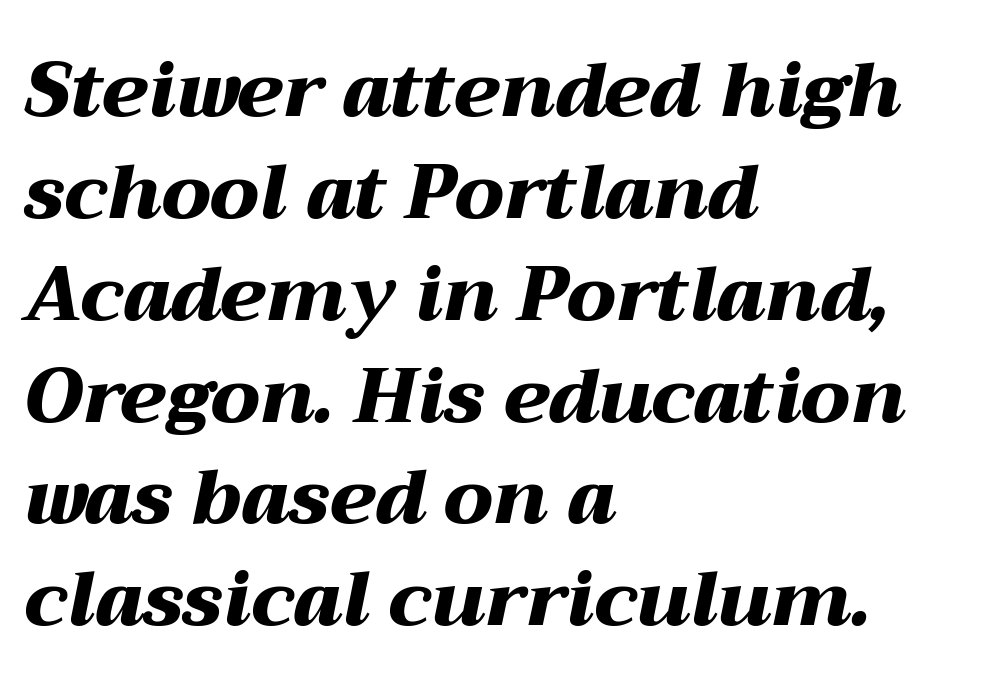
The image shows 76 px heavy, wide type, italic (leaning right); set left-aligned, normal line spacing (1.34x), normal letter spacing, not underlined; medium stroke contrast and a medium x-height.
